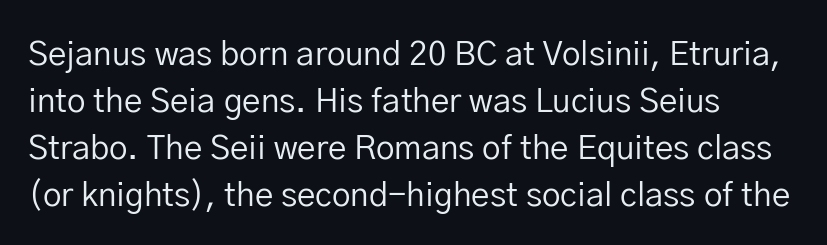
{"serif": "no", "italic": "no", "bold": "no", "weight": "regular", "width": "normal", "stroke_contrast": "low", "x_height": "medium", "monospaced": "no", "underline": "no", "align": "left", "line_spacing": "normal", "line_spacing_ratio": 1.42, "letter_spacing": "normal", "letter_spacing_em": 0.0, "glyph_px": 33}
